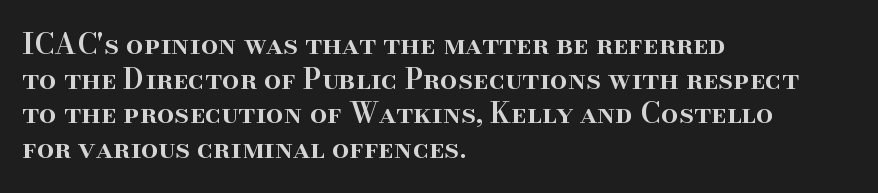
Reading down the block, your eye returns to a fixed left position each line. Does the type have serifs? Yes, each stem ends in a small foot. Type without underlining. Is this a fixed-width face? No — the glyphs have proportional, varying widths. Unlike italic type, these characters show no tilt at all. The characters look somewhat weighty, a semibold short of true bold.
